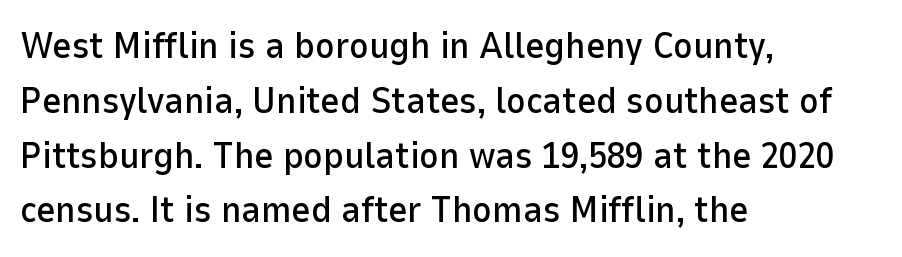
This rendering employs a face without finishing strokes, i.e., a sans-serif. The face used here is rendered with its standard letterfit. In CSS terms this would be text-align: left. Ascenders rise straight up at ninety degrees.
